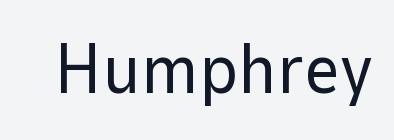
Proportional: the letters do not fall into vertical columns. The passage shown is not bold in any degree. Examine the stroke ends and you'll find no serifs. Each row of text sits above clean, open space. No extra tracking has been applied to these lines. In terms of posture, this sample is upright.
